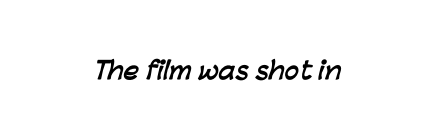
Q: Is the text bold? A: Yes.
Q: Is the text underlined? A: No.
Q: Is the spacing between letters normal or unusually wide? A: Normal.
